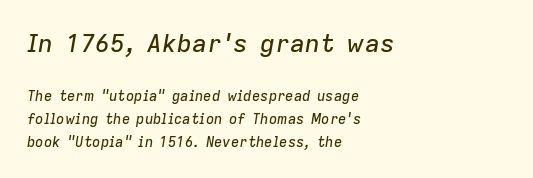
Evenly set lines give the paragraph a standard silhouette. The baseline area is clear. Spacing between characters is what you'd get straight out of the box. The more generous point size was reserved for the upper chunk.
